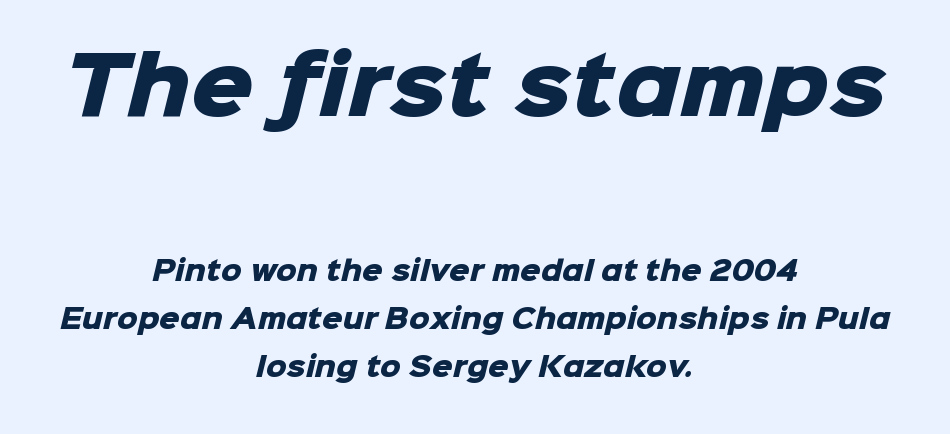
The image shows 78 px heavy sans-serif type; set centered, line spacing 1.85x, normal letter spacing, not underlined; the first (top) block is 3.0x larger; low stroke contrast and a medium x-height.
